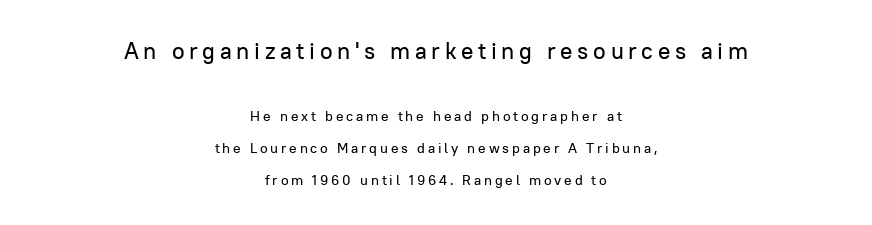
Reading down the block, each line starts at a different indent, mirrored at its end. The letters stand upright; this is a roman face. The letters are spread apart with noticeably loose tracking. The foot of each line stays bare and open. What's the leading like? Stretched, with rows far apart.
